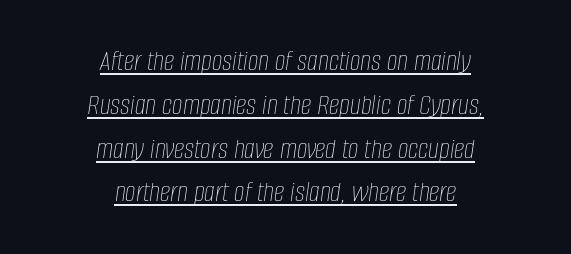
{"italic": "yes", "lean": "right", "slant_degrees": 8, "bold": "no", "weight": "thin", "width": "condensed", "stroke_contrast": "low", "x_height": "large", "monospaced": "no", "underline": "yes", "align": "center", "line_spacing": "normal", "line_spacing_ratio": 1.46, "letter_spacing": "normal", "letter_spacing_em": 0.0, "glyph_px": 30}
